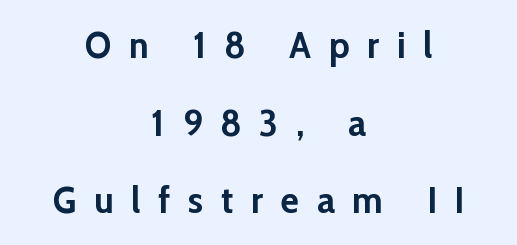
{"serif": "no", "italic": "no", "bold": "yes", "weight": "semibold", "width": "normal", "stroke_contrast": "low", "x_height": "medium", "monospaced": "no", "underline": "no", "align": "center", "line_spacing": "loose", "line_spacing_ratio": 2.04, "letter_spacing": "wide", "letter_spacing_em": 0.47, "glyph_px": 38}
